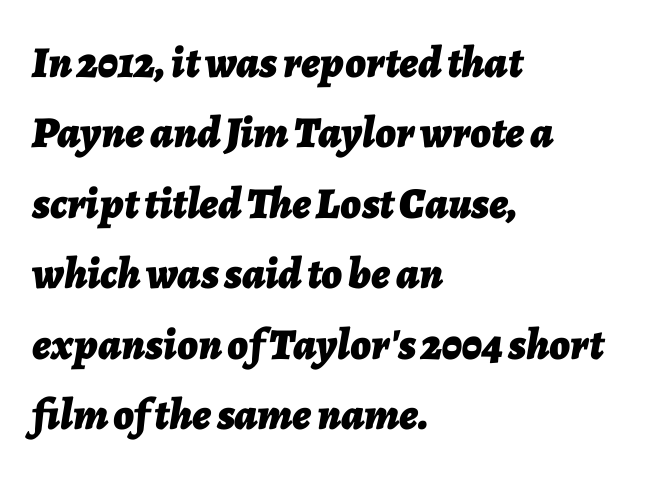
The image shows 44 px bold type, italic (leaning right); set left-aligned, normal line spacing (1.6x), normal letter spacing, not underlined; low stroke contrast and a medium x-height.
